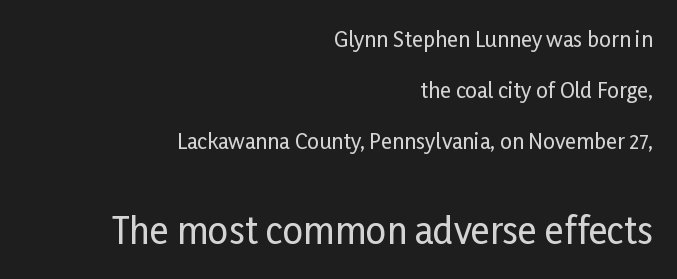
Q: Is the text italic (slanted)? A: No, it is upright.
Q: Is the typeface a serif or a sans-serif typeface? A: Sans-serif.
Q: Is the text underlined? A: No.
Q: How is the paragraph aligned? A: Right-aligned.
Q: Is the spacing between letters normal or unusually wide? A: Normal.
Q: Is the spacing between lines tight, normal or loose? A: Loose.
Q: Which block of text is set in a larger size, the first (top) or the second (bottom)? A: The second (bottom) one.
Q: Width (condensed, normal, or wide)? A: Condensed.
Q: Stroke contrast? A: Low.
Q: x-height? A: Medium.
Q: Monospaced? A: No.
